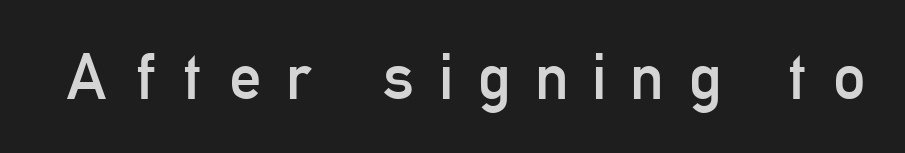
The image shows 64 px regular-weight, condensed sans-serif type, upright; set unusually wide letter spacing (+0.4 em), not underlined; low stroke contrast and a medium x-height.
